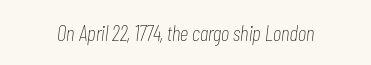
Quick note: italic. The strip under each line holds only bare page. Heft: none added — not bold. Does extra space separate the letters? No, they use regular spacing.
